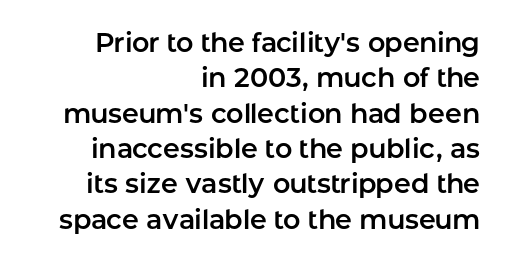
Q: Is the text italic (slanted)? A: No, it is upright.
Q: Is the text underlined? A: No.
Q: How is the paragraph aligned? A: Right-aligned.
Q: Is the spacing between letters normal or unusually wide? A: Normal.
Q: Is the spacing between lines tight, normal or loose? A: Normal.
